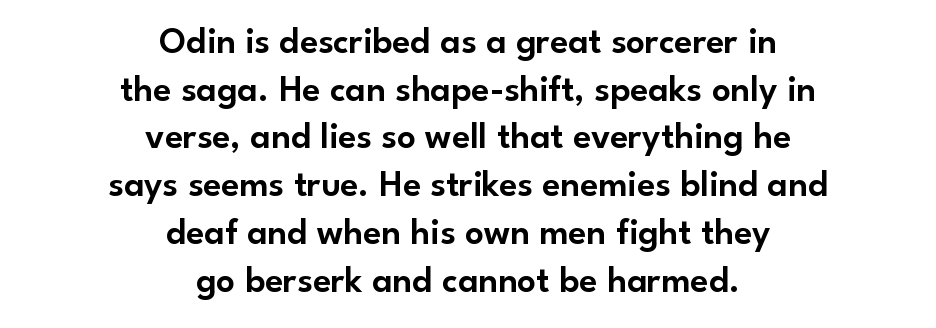
You could not count columns in this text — the font is proportionally spaced. The text block is weighted toward neither margin, spreading evenly from the middle. The vertical gap from one line to the next is medium. Any mark beneath the type? The region is blank. The typography opts for an upright posture over an oblique one.
